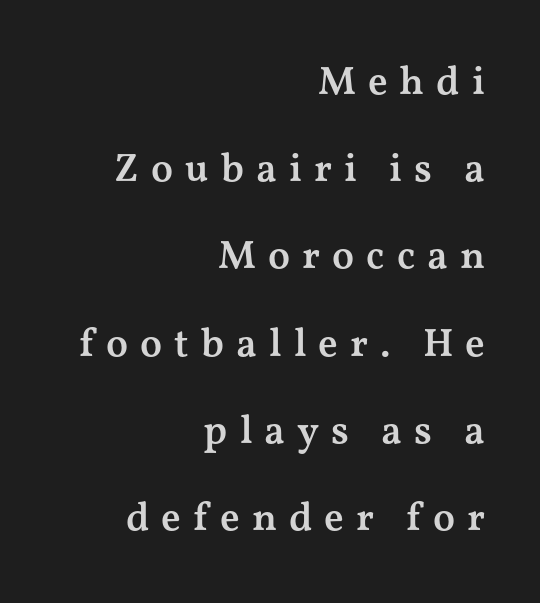
The image shows 40 px semibold, wide serif type, upright; set right-aligned, loose line spacing (2.18x), unusually wide letter spacing (+0.3 em), not underlined; medium stroke contrast and a medium x-height.
